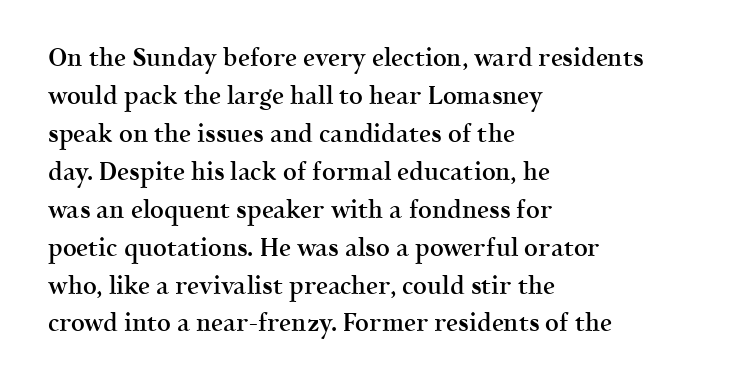
The image shows 24 px text type, upright; set left-aligned, normal line spacing (1.58x), normal letter spacing, not underlined.
